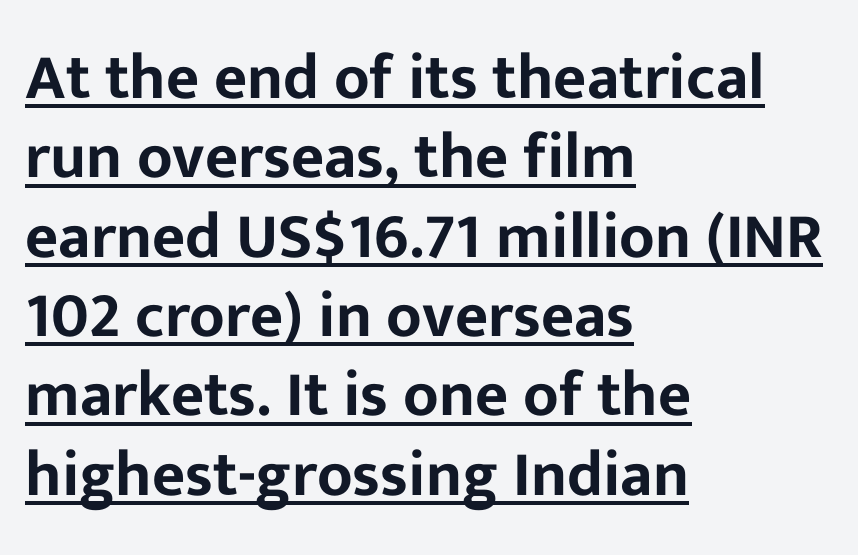
The image shows 64 px sans-serif type, upright; set left-aligned, line spacing 1.24x, normal letter spacing, underlined; low stroke contrast and a medium x-height.
